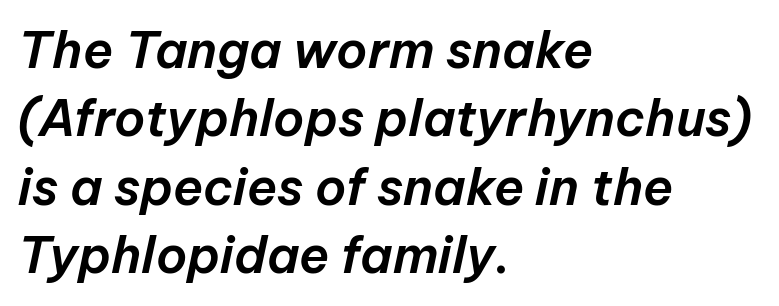
Would a proofreader flag this as italicized? Yes. Honestly, there is no underline to notice here at all. Between one letter and the next there's only the usual sliver of space. Every row of glyphs begins at an identical x-position on the left. The face used here is proportionally spaced, like ordinary book or web type. Regarding leading, the lines here are spaced in the standard way.
